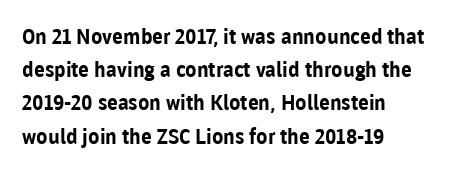
{"italic": "no", "bold": "yes", "underline": "no", "align": "left", "line_spacing": "normal", "line_spacing_ratio": 1.58, "letter_spacing": "normal", "letter_spacing_em": 0.0, "glyph_px": 21}
